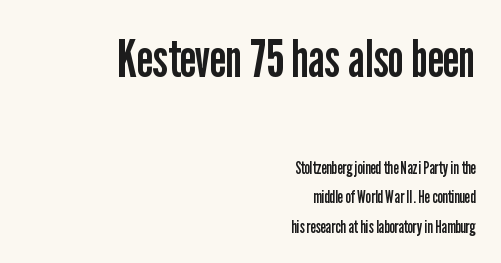
Q: Is the text bold? A: No.
Q: Is the text italic (slanted)? A: No, it is upright.
Q: Is the typeface a serif or a sans-serif typeface? A: Sans-serif.
Q: Is the text underlined? A: No.
Q: How is the paragraph aligned? A: Right-aligned.
Q: Is the spacing between letters normal or unusually wide? A: Normal.
Q: Which block of text is set in a larger size, the first (top) or the second (bottom)? A: The first (top) one.
Q: Width (condensed, normal, or wide)? A: Condensed.
Q: Stroke contrast? A: Low.
Q: x-height? A: Medium.
Q: Monospaced? A: No.
